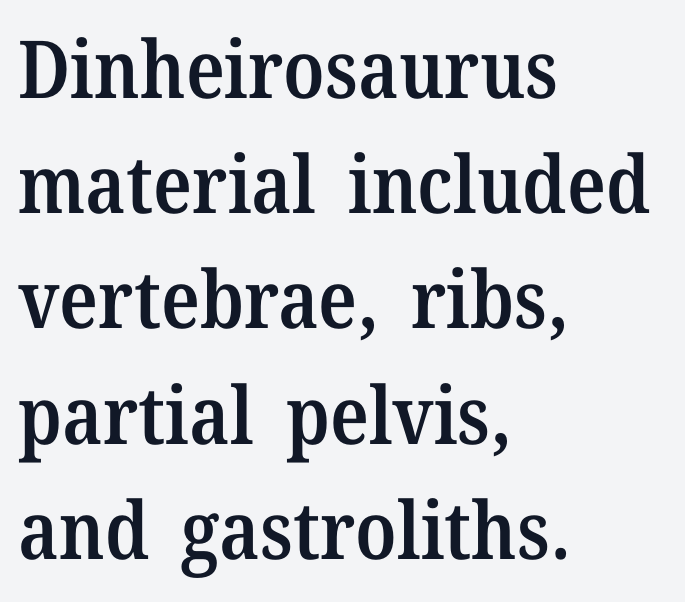
Q: Is the text bold? A: Semi-bold.
Q: Is the text italic (slanted)? A: No, it is upright.
Q: Is the typeface a serif or a sans-serif typeface? A: Serif.
Q: Is the text underlined? A: No.
Q: How is the paragraph aligned? A: Left-aligned.
Q: Is the spacing between letters normal or unusually wide? A: Normal.
Q: Is the spacing between lines tight, normal or loose? A: Normal.
Q: Width (condensed, normal, or wide)? A: Normal.
Q: Stroke contrast? A: Medium.
Q: x-height? A: Medium.
Q: Monospaced? A: No.
